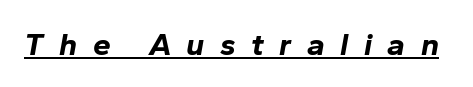
The image shows 32 px bold type, italic (leaning right); set unusually wide letter spacing (+0.48 em), underlined; low stroke contrast and a medium x-height.
